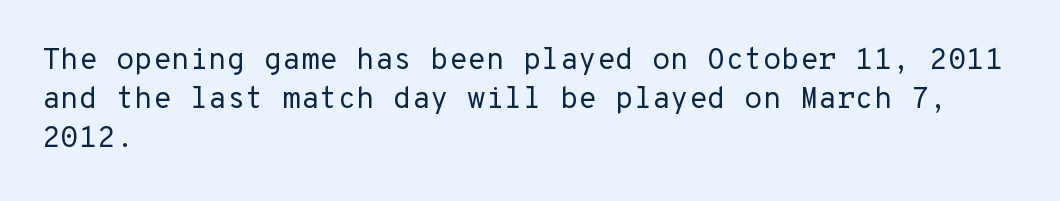
The image shows 30 px regular-weight sans-serif type, upright; set left-aligned, normal line spacing (1.3x), normal letter spacing, not underlined; low stroke contrast and a medium x-height.
